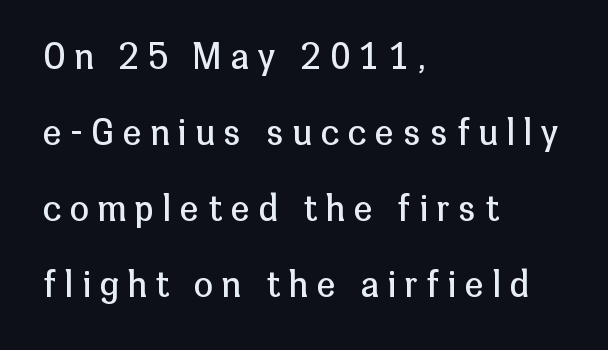
Q: Is the text bold? A: No.
Q: Is the text italic (slanted)? A: No, it is upright.
Q: Is the typeface a serif or a sans-serif typeface? A: Sans-serif.
Q: Is the text underlined? A: No.
Q: How is the paragraph aligned? A: Left-aligned.
Q: Is the spacing between letters normal or unusually wide? A: Unusually wide.
Q: Is the spacing between lines tight, normal or loose? A: Loose.
Q: Width (condensed, normal, or wide)? A: Normal.
Q: Stroke contrast? A: Low.
Q: x-height? A: Medium.
Q: Monospaced? A: No.
